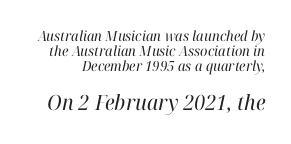
The image shows 21 px text type, italic (leaning right); set tight line spacing (1.06x), normal letter spacing, not underlined; the second (bottom) block is 1.5x larger.
